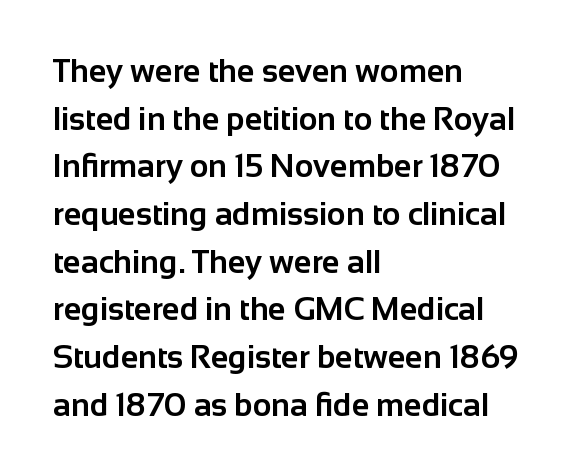
The image shows 32 px bold sans-serif type, upright; set left-aligned, normal line spacing (1.49x), normal letter spacing, not underlined; low stroke contrast and a medium x-height.
